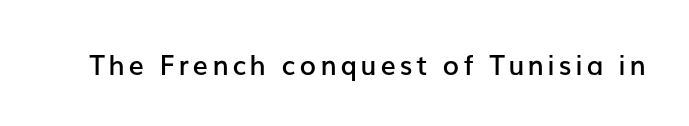
{"italic": "no", "bold": "semi", "underline": "no", "glyph_px": 27}
